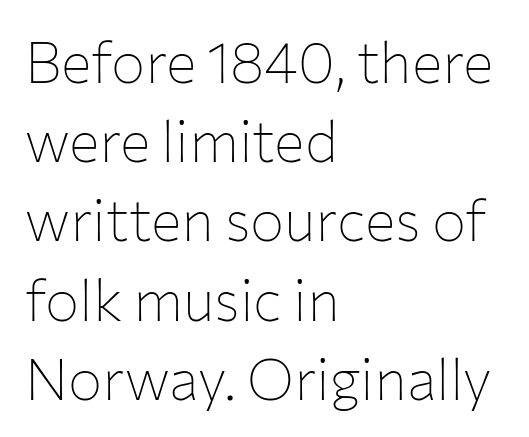
Q: Is the text bold? A: No.
Q: Is the text italic (slanted)? A: No, it is upright.
Q: Is the typeface a serif or a sans-serif typeface? A: Sans-serif.
Q: Is the text underlined? A: No.
Q: How is the paragraph aligned? A: Left-aligned.
Q: Is the spacing between letters normal or unusually wide? A: Normal.
Q: Is the spacing between lines tight, normal or loose? A: Normal.
Q: Width (condensed, normal, or wide)? A: Normal.
Q: Stroke contrast? A: Low.
Q: x-height? A: Medium.
Q: Monospaced? A: No.
